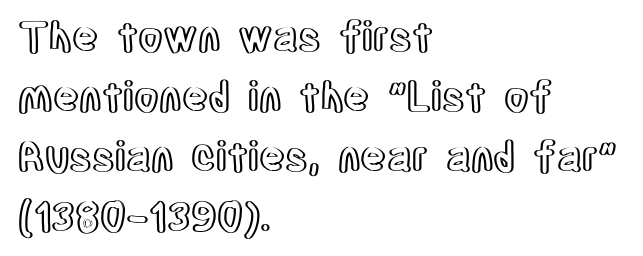
Do the letters lean? They stand straight. You could call the tracking neutral — neither tight nor loose. A classic flush-left, rag-right setting is used for this passage. The rendering uses natural spacing where letterforms have individual widths. One glance says typical: line gaps are just what's usual. Nobody drew a line under any word here.
